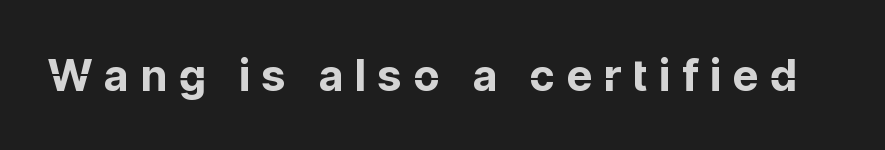
Q: Is the text bold? A: Yes.
Q: Is the text italic (slanted)? A: No, it is upright.
Q: Is the typeface a serif or a sans-serif typeface? A: Sans-serif.
Q: Is the text underlined? A: No.
Q: Is the spacing between letters normal or unusually wide? A: Unusually wide.
Q: Width (condensed, normal, or wide)? A: Normal.
Q: Stroke contrast? A: Low.
Q: x-height? A: Medium.
Q: Monospaced? A: No.
